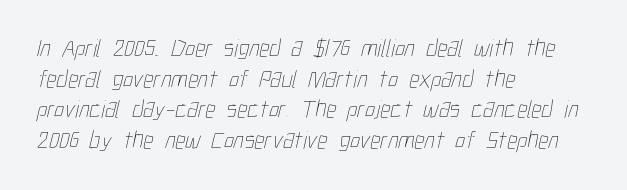
Q: Is the text bold? A: No.
Q: Is the text underlined? A: No.
Q: How is the paragraph aligned? A: Left-aligned.
Q: Is the spacing between letters normal or unusually wide? A: Normal.
